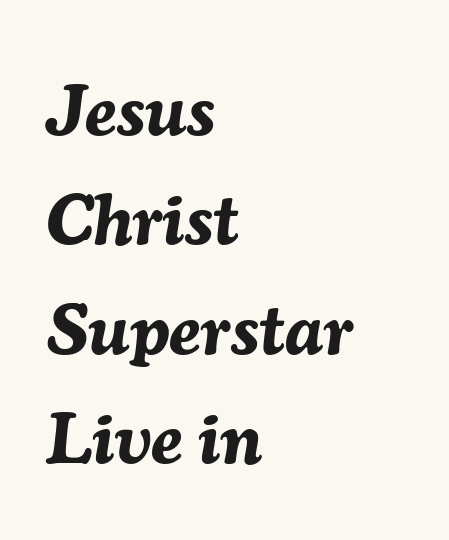
The strip under each line holds only bare page. These lines are rendered in a variable-pitch font. The specimen reads as italic at a glance. Horizontal alignment here is leftward, the default for most running prose. Typographic density is high because the face is bold. The letters sit at their default tracking, neither squeezed nor spread.
